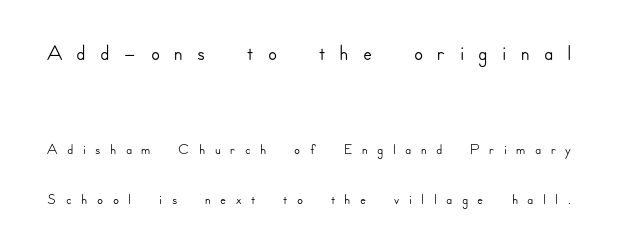
{"serif": "no", "italic": "no", "width": "normal", "stroke_contrast": "low", "x_height": "small", "monospaced": "no", "underline": "no", "line_spacing": "loose", "line_spacing_ratio": 2.28, "letter_spacing": "wide", "letter_spacing_em": 0.43, "larger_block": "first", "size_ratio": 1.5, "glyph_px": 33}
